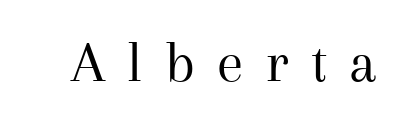
Q: Is the text bold? A: No.
Q: Is the text italic (slanted)? A: No, it is upright.
Q: Is the typeface a serif or a sans-serif typeface? A: Serif.
Q: Is the text underlined? A: No.
Q: Is the spacing between letters normal or unusually wide? A: Unusually wide.
Q: Width (condensed, normal, or wide)? A: Normal.
Q: Stroke contrast? A: Medium.
Q: x-height? A: Medium.
Q: Monospaced? A: No.
